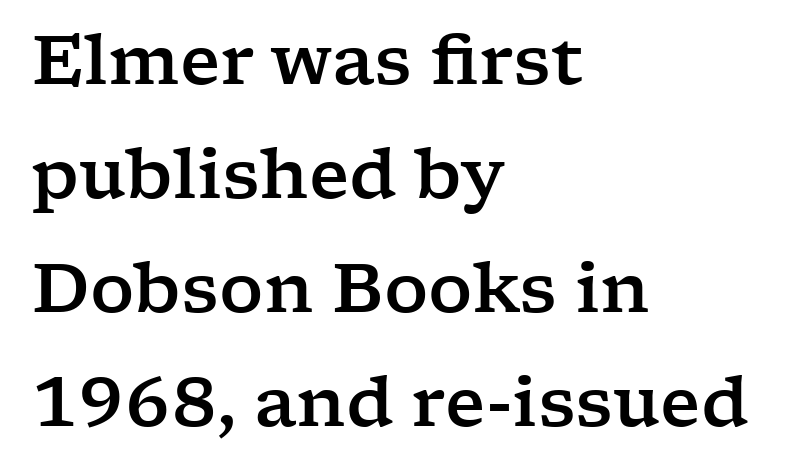
{"serif": "yes", "italic": "no", "width": "wide", "stroke_contrast": "low", "x_height": "medium", "monospaced": "no", "underline": "no", "align": "left", "line_spacing": "normal", "line_spacing_ratio": 1.65, "letter_spacing": "normal", "letter_spacing_em": 0.0, "glyph_px": 69}
